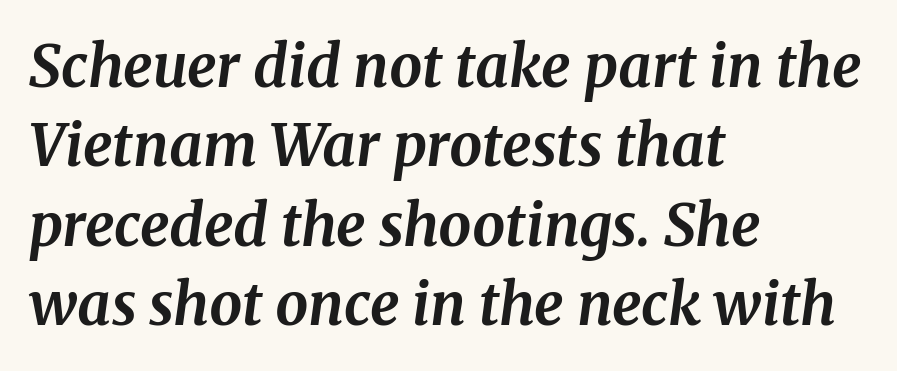
The image shows 58 px bold serif type, italic (leaning right); set left-aligned, normal line spacing (1.37x), normal letter spacing, not underlined; medium stroke contrast and a medium x-height.
